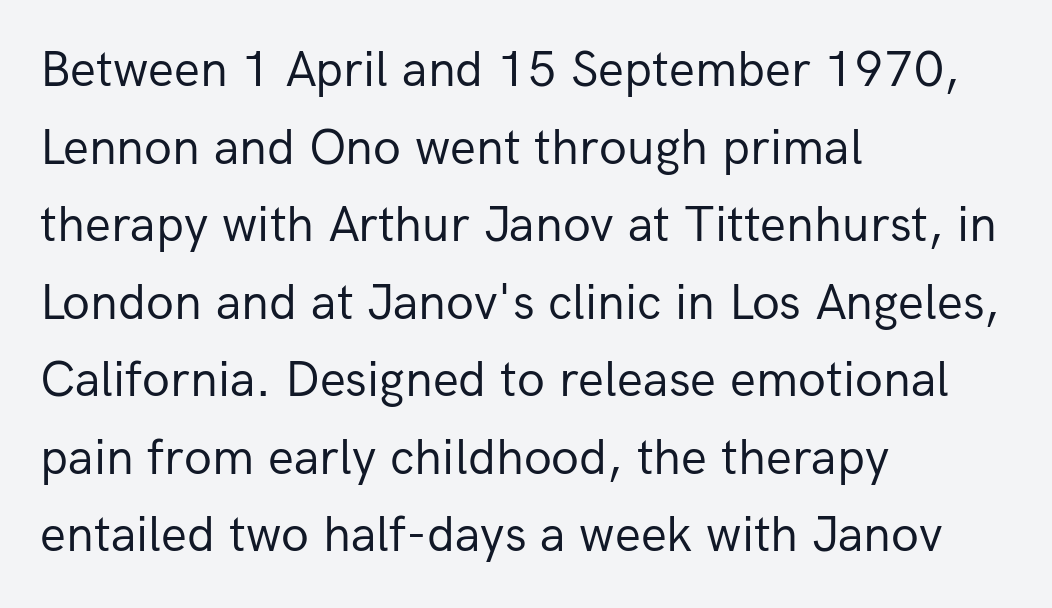
The image shows 51 px regular-weight sans-serif type, upright; set left-aligned, normal line spacing (1.52x), normal letter spacing, not underlined; low stroke contrast and a medium x-height.
